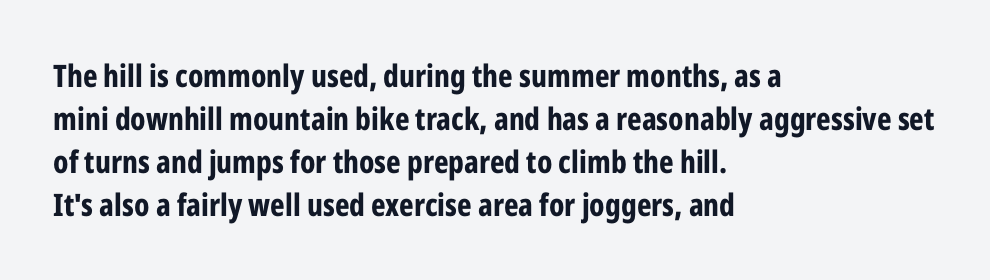
Short and long lines alike share a common starting point at left. The passage shown is typed in a proportional face where columns would drift. The rendering shows plain stroke endings on the letterforms — a sans-serif design. Between one letter and the next there's only the usual sliver of space.
